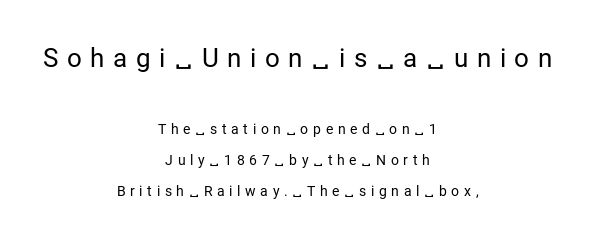
Size contrast runs from large at the top to small at the bottom. Stroke mass is kept to a normal reading level or below. The baseline area is clear. The setting favours the middle, as headings and verse often do. No italicization has been applied; the sample stays upright.
